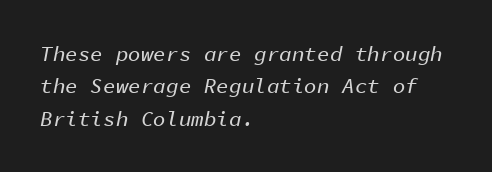
These lines were composed using italics. Which margin do the lines hug? The left one — the right edge is uneven. The type is set solid horizontally, with unmodified tracking. Decoration check: the copy has no underline. The rows are spaced the way most documents space them.
